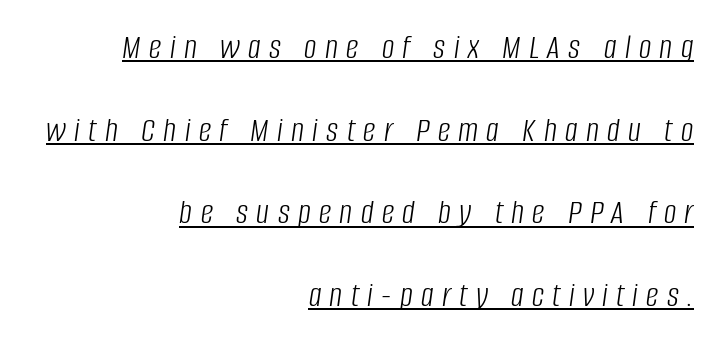
Q: Is the text bold? A: No.
Q: Is the text italic (slanted)? A: Yes, it leans right by about 8 degrees.
Q: Is the text underlined? A: Yes.
Q: How is the paragraph aligned? A: Right-aligned.
Q: Is the spacing between letters normal or unusually wide? A: Unusually wide.
Q: Is the spacing between lines tight, normal or loose? A: Loose.
Q: Width (condensed, normal, or wide)? A: Condensed.
Q: Stroke contrast? A: Low.
Q: x-height? A: Large.
Q: Monospaced? A: No.
